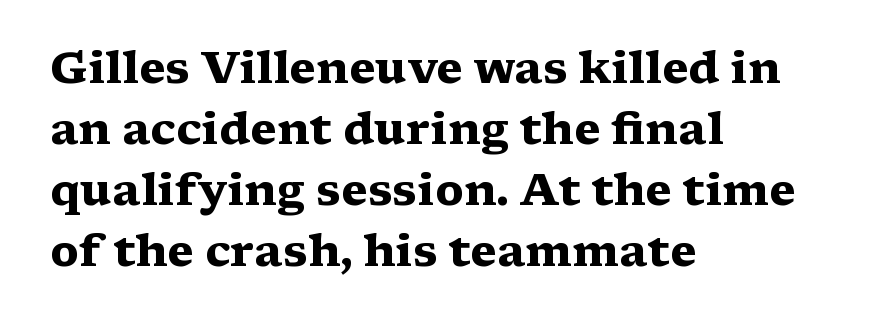
This is the regular roman posture of the typeface. Letters rest on an invisible, unmarked baseline. The lines are quadded left. The typeface chosen for these lines features serifs.
